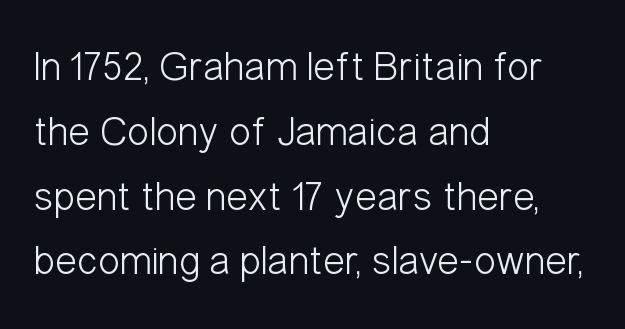
{"serif": "no", "italic": "no", "bold": "no", "weight": "light", "width": "condensed", "stroke_contrast": "low", "x_height": "medium", "monospaced": "no", "underline": "no", "align": "left", "line_spacing": "normal", "line_spacing_ratio": 1.58, "letter_spacing": "normal", "letter_spacing_em": 0.0, "glyph_px": 41}
